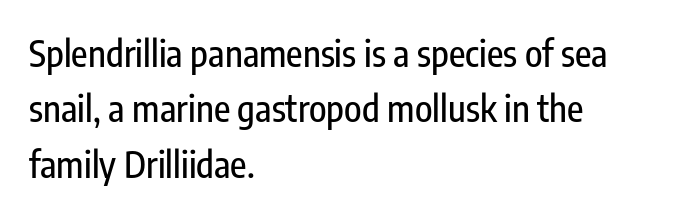
The image shows 36 px condensed sans-serif type, upright; set left-aligned, normal line spacing (1.54x), normal letter spacing, not underlined; low stroke contrast and a medium x-height.
